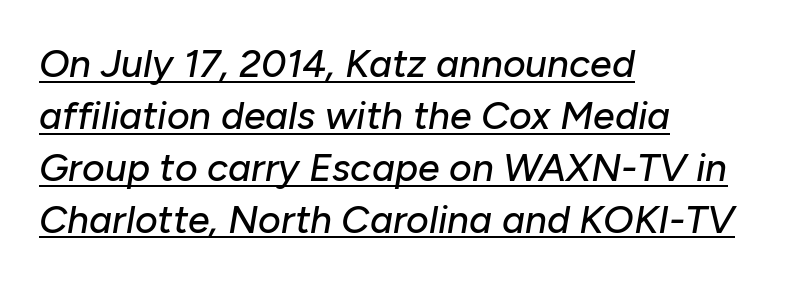
{"italic": "yes", "lean": "right", "slant_degrees": 10, "width": "normal", "stroke_contrast": "low", "x_height": "medium", "monospaced": "no", "underline": "yes", "align": "left", "line_spacing": "normal", "line_spacing_ratio": 1.33, "letter_spacing": "normal", "letter_spacing_em": 0.0, "glyph_px": 39}
